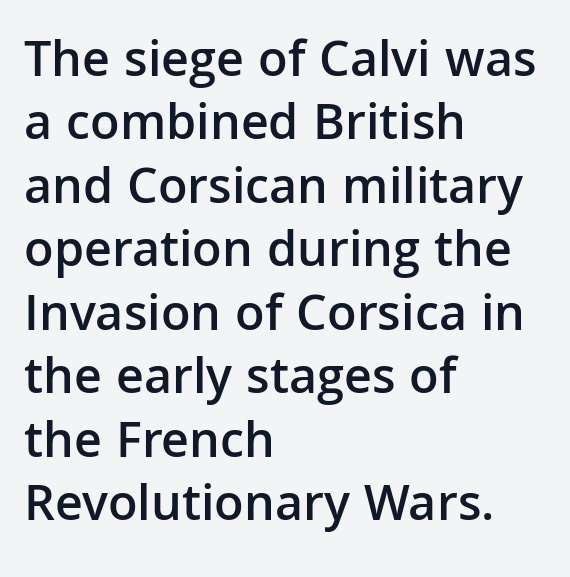
Q: Is the text bold? A: Semi-bold.
Q: Is the text italic (slanted)? A: No, it is upright.
Q: Is the typeface a serif or a sans-serif typeface? A: Sans-serif.
Q: Is the text underlined? A: No.
Q: How is the paragraph aligned? A: Left-aligned.
Q: Is the spacing between letters normal or unusually wide? A: Normal.
Q: Width (condensed, normal, or wide)? A: Normal.
Q: Stroke contrast? A: Low.
Q: x-height? A: Medium.
Q: Monospaced? A: No.
